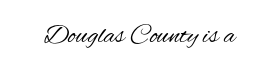
{"bold": "no", "underline": "no", "letter_spacing": "normal", "letter_spacing_em": 0.0, "glyph_px": 27}
